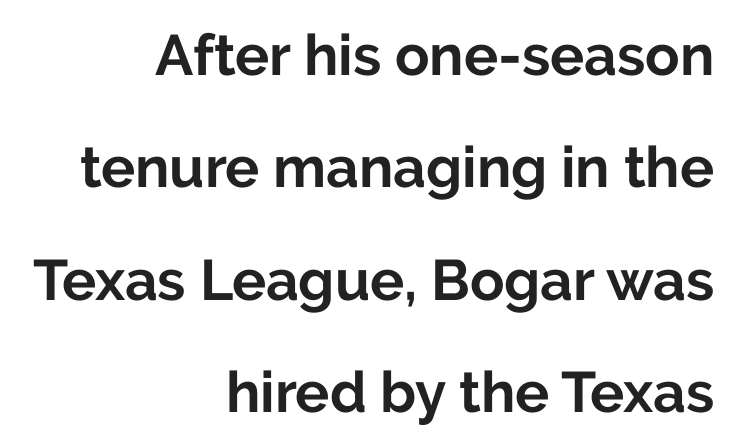
The passage shown is typeset with a sans-serif family. Caption: standard tracking, unaltered. The rendering uses natural spacing where letterforms have individual widths. The passage shown is not underscored anywhere. The vertical gap from one line to the next is large.
